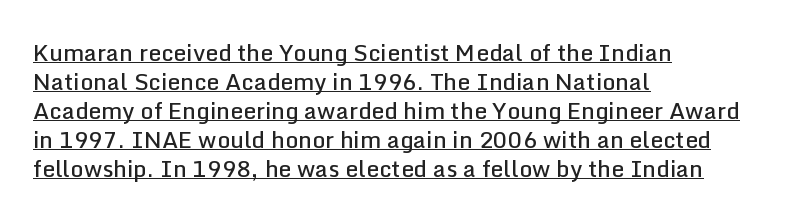
Q: Is the text bold? A: Semi-bold.
Q: Is the text italic (slanted)? A: No, it is upright.
Q: Is the text underlined? A: Yes.
Q: How is the paragraph aligned? A: Left-aligned.
Q: Is the spacing between letters normal or unusually wide? A: Normal.
Q: Is the spacing between lines tight, normal or loose? A: Normal.
